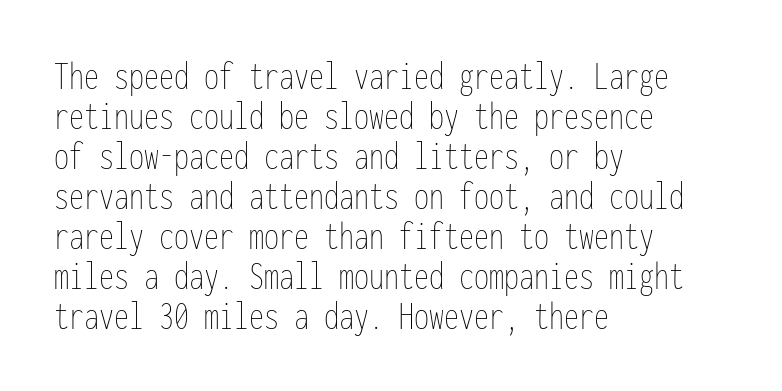
The image shows 40 px thin, condensed type, upright, monospaced; set left-aligned, tight line spacing (1.0x), normal letter spacing, not underlined; low stroke contrast and a medium x-height.
